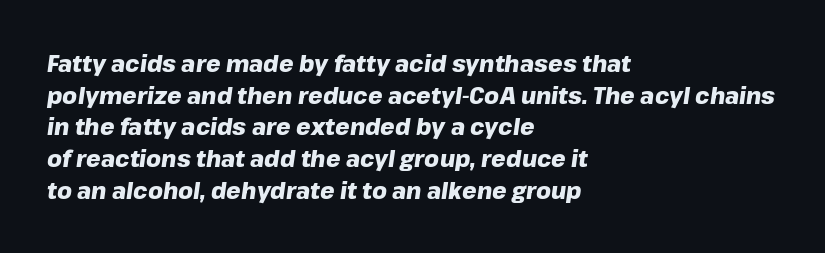
Normally led — the rows are evenly, conventionally spaced. The glyphs have the mass of a bold cut. Looking at the ascenders, they clearly lean. The lines are quadded left. Students, note that the glyphs here touch the page at normal intervals. Letters rest on an invisible, unmarked baseline.
